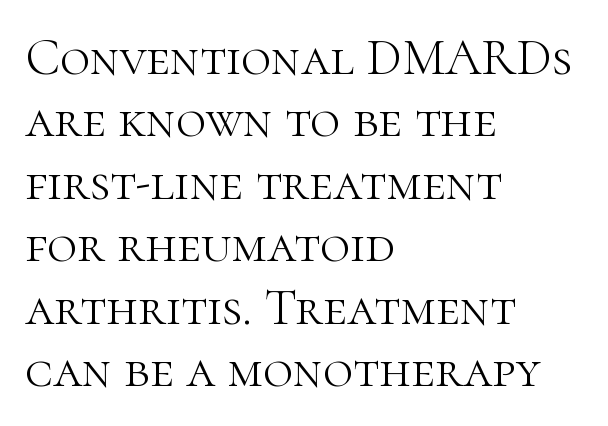
The letters advance in unequal steps, a hallmark of proportional type. The space directly below the letters is spotless. You can tell from the footed stems that serif type was used. The lettering stays uniformly vertical, giving the passage a roman look. The face used here is rendered with its standard letterfit. The weight would be labelled regular, book, light, or lighter still.
